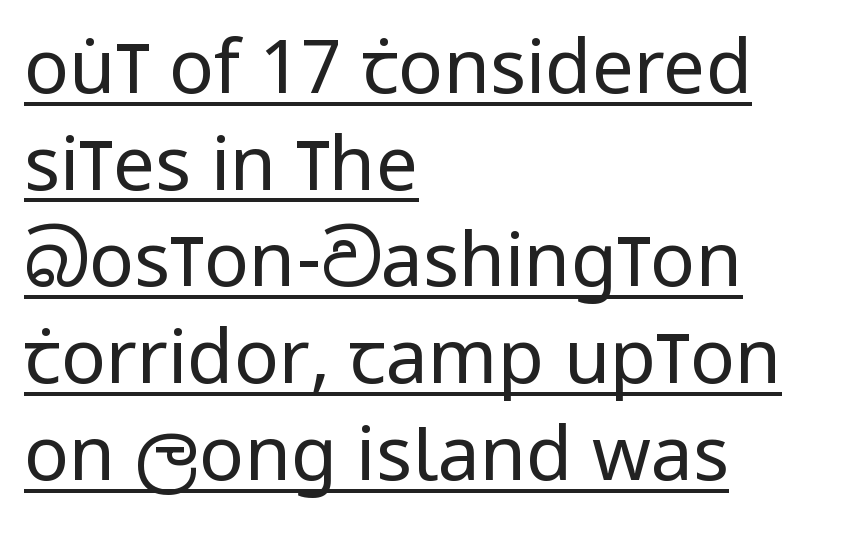
Does the leading feel generous? No, just average. A continuous stroke trails under the words, as in a hyperlink. Left-aligned paragraph, ragged on the right. The tracking reads as untouched default to a designer's eye. Stem width sits at or under what a default text font uses. A typesetter would mark this as roman, not italic.
